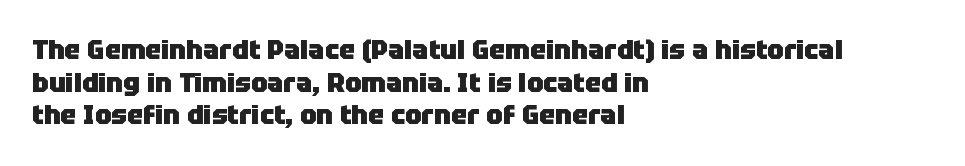
The image shows 27 px bold type, upright; set left-aligned, line spacing 1.21x, normal letter spacing, not underlined.
